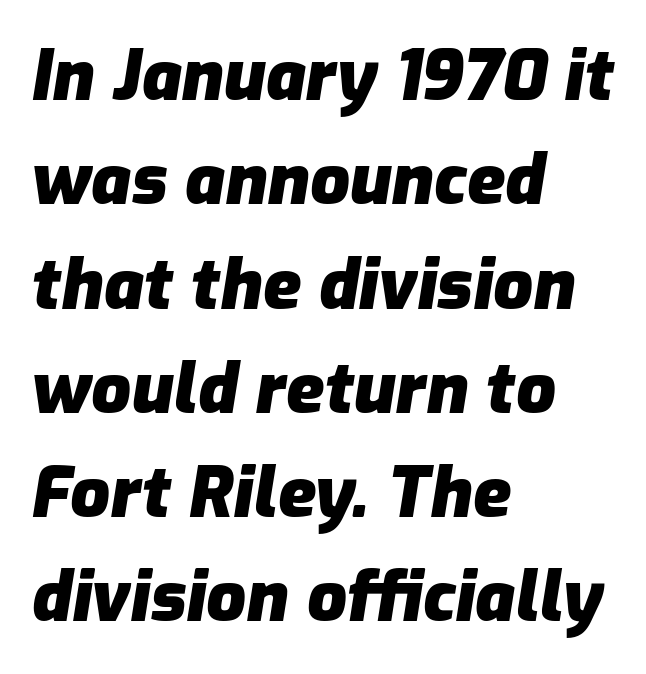
The image shows 70 px heavy type, italic (leaning right); set left-aligned, normal line spacing (1.49x), normal letter spacing, not underlined; low stroke contrast and a medium x-height.
